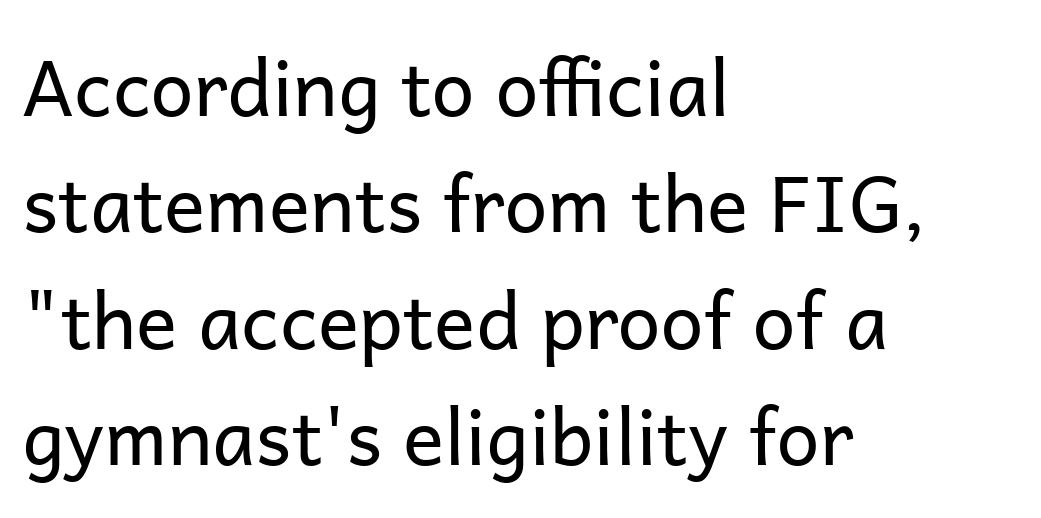
{"serif": "no", "italic": "no", "bold": "no", "weight": "regular", "width": "normal", "stroke_contrast": "low", "x_height": "medium", "monospaced": "no", "underline": "no", "align": "left", "line_spacing": "normal", "line_spacing_ratio": 1.51, "letter_spacing": "normal", "letter_spacing_em": 0.0, "glyph_px": 77}
